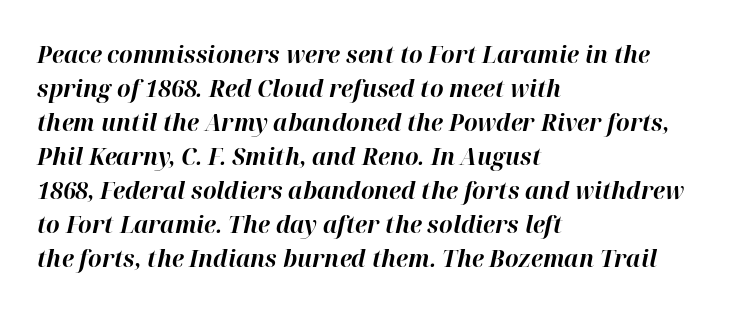
The passage is arranged the way most books set body copy — flush left. Compared with typical paragraphs, the rows here are spaced about the same. The foot of each line stays bare and open. Its strokes are broad and dark, the hallmark of bold type.
